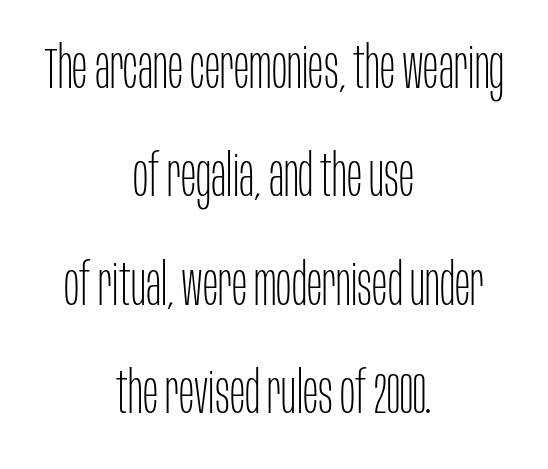
{"serif": "no", "italic": "no", "bold": "no", "weight": "thin", "width": "condensed", "stroke_contrast": "low", "x_height": "large", "monospaced": "no", "underline": "no", "align": "center", "line_spacing": "loose", "line_spacing_ratio": 1.9, "letter_spacing": "normal", "letter_spacing_em": 0.0, "glyph_px": 57}
